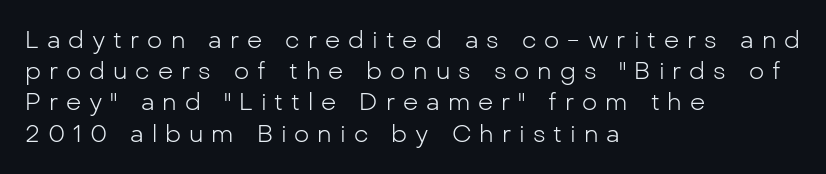
The lettering holds an erect, upright posture throughout. Display-style spreading of the glyphs; the letterfit is very open. Summary of vertical rhythm: regular, with standard interline spacing. The rendering anchors every line to the left-hand side. The specimen omits any rule beneath the text block's lines. Weight: in the light-to-regular range.
